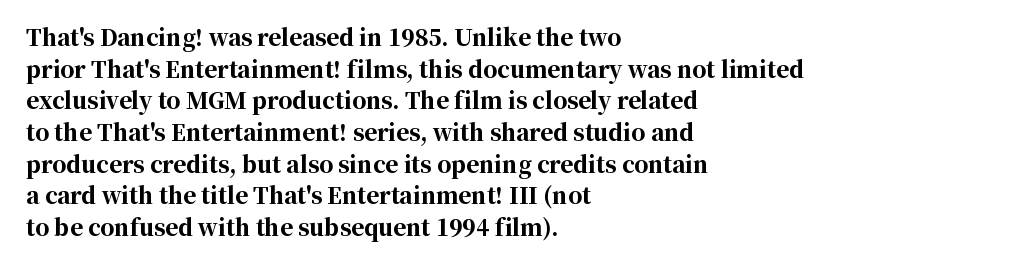
Q: Is the text bold? A: Yes.
Q: Is the text italic (slanted)? A: No, it is upright.
Q: Is the text underlined? A: No.
Q: How is the paragraph aligned? A: Left-aligned.
Q: Is the spacing between letters normal or unusually wide? A: Normal.
Q: Is the spacing between lines tight, normal or loose? A: Normal.
